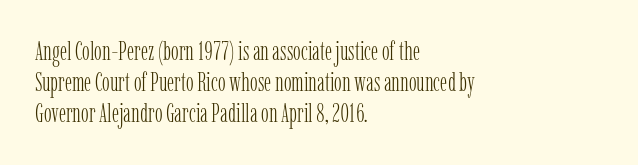
One-word summary of the alignment: left. In terms of letterspacing, this is plain default setting. The words here are not underlined. The characters are drawn with everyday or finer stroke widths. The letters stand straight up with perfectly vertical stems.
